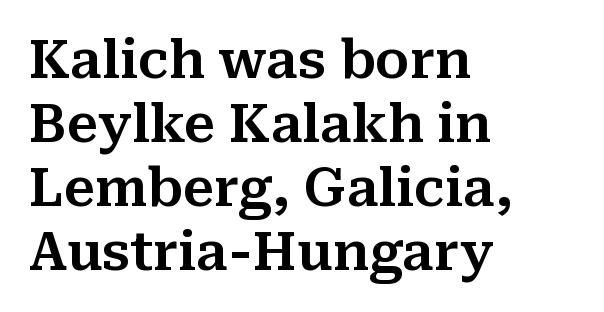
{"serif": "yes", "italic": "no", "width": "normal", "stroke_contrast": "medium", "x_height": "medium", "monospaced": "no", "underline": "no", "align": "left", "line_spacing_ratio": 1.23, "letter_spacing": "normal", "letter_spacing_em": 0.0, "glyph_px": 52}
